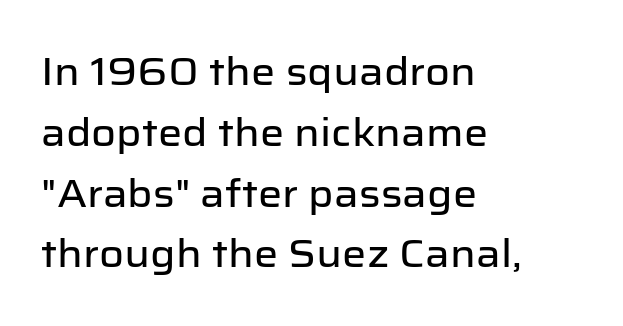
{"serif": "no", "italic": "no", "width": "normal", "stroke_contrast": "low", "x_height": "medium", "monospaced": "no", "underline": "no", "align": "left", "line_spacing": "normal", "line_spacing_ratio": 1.6, "letter_spacing": "normal", "letter_spacing_em": 0.0, "glyph_px": 38}
